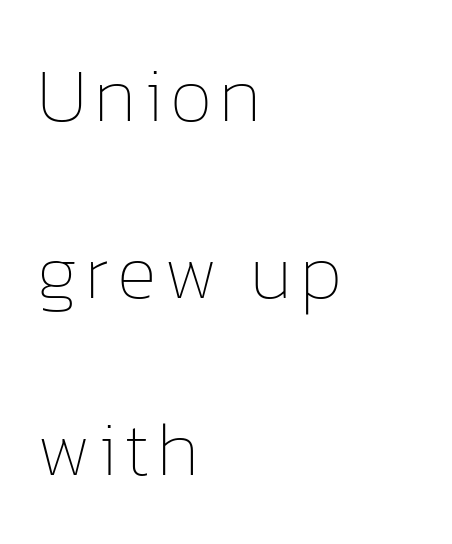
Q: Is the text bold? A: No.
Q: Is the text italic (slanted)? A: No, it is upright.
Q: Is the text underlined? A: No.
Q: How is the paragraph aligned? A: Left-aligned.
Q: Is the spacing between lines tight, normal or loose? A: Loose.
Q: Width (condensed, normal, or wide)? A: Normal.
Q: Stroke contrast? A: Low.
Q: x-height? A: Medium.
Q: Monospaced? A: No.
